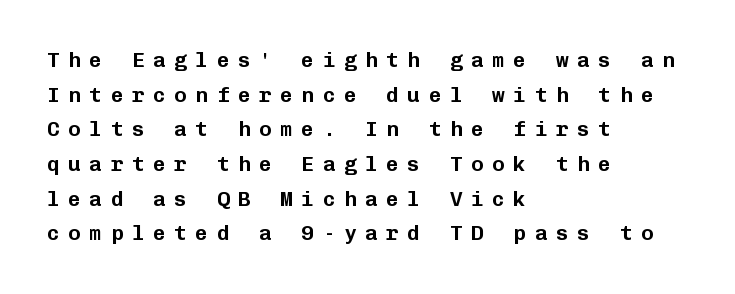
The image shows 21 px text type, upright; set left-aligned, normal line spacing (1.65x), unusually wide letter spacing (+0.41 em), not underlined.
